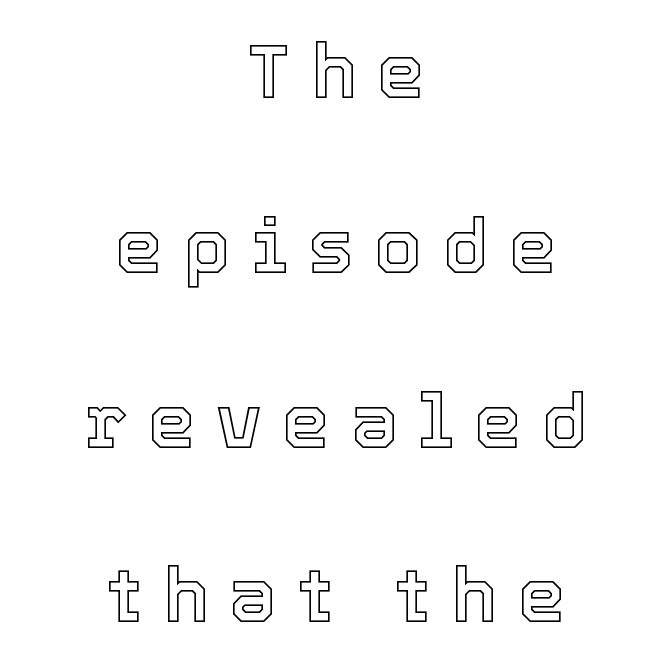
The image shows 76 px text type, upright; set centered, loose line spacing (2.3x), unusually wide letter spacing (+0.27 em), not underlined; a medium x-height.
